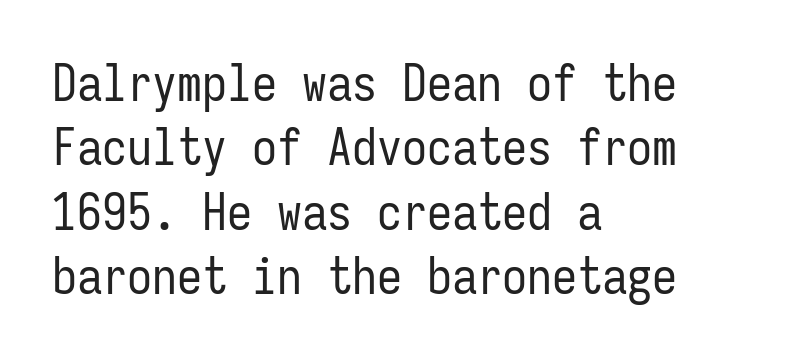
{"serif": "no", "italic": "no", "bold": "no", "weight": "regular", "width": "condensed", "stroke_contrast": "low", "x_height": "medium", "monospaced": "yes", "underline": "no", "align": "left", "line_spacing": "normal", "line_spacing_ratio": 1.29, "letter_spacing": "normal", "letter_spacing_em": 0.0, "glyph_px": 50}
